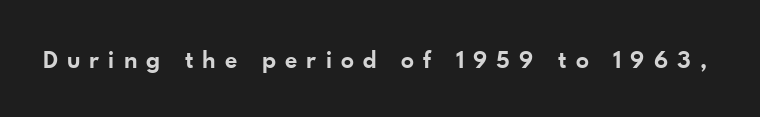
Q: Is the text bold? A: Semi-bold.
Q: Is the text italic (slanted)? A: No, it is upright.
Q: Is the text underlined? A: No.
Q: Is the spacing between letters normal or unusually wide? A: Unusually wide.
